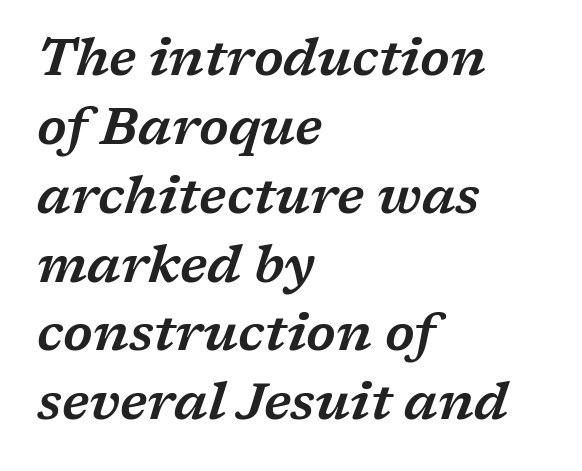
Decoration check: the copy has no underline. Stroke terminals: seriffed. The rendering uses natural spacing where letterforms have individual widths. Honestly, the row spacing looks completely unremarkable. The lines in this sample share a left origin and differ only in where they stop. An italicized treatment has been applied to the whole sample.
